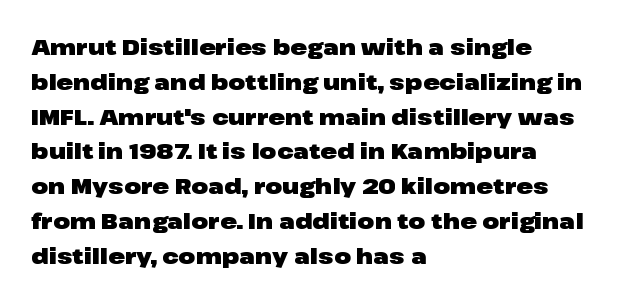
The image shows 22 px bold type, upright; set left-aligned, normal line spacing (1.58x), normal letter spacing, not underlined.
